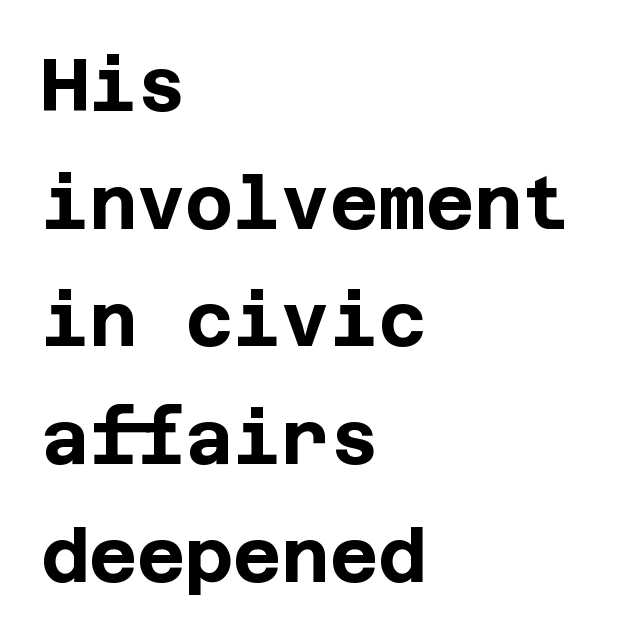
{"serif": "no", "italic": "no", "bold": "yes", "weight": "bold", "width": "normal", "stroke_contrast": "low", "x_height": "large", "underline": "no", "align": "left", "line_spacing": "normal", "line_spacing_ratio": 1.59, "letter_spacing": "normal", "letter_spacing_em": 0.0, "glyph_px": 74}
